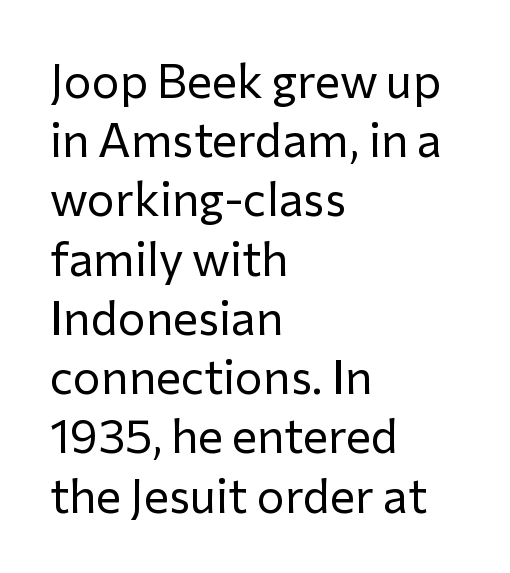
Q: Is the text bold? A: No.
Q: Is the text italic (slanted)? A: No, it is upright.
Q: Is the typeface a serif or a sans-serif typeface? A: Sans-serif.
Q: Is the text underlined? A: No.
Q: How is the paragraph aligned? A: Left-aligned.
Q: Is the spacing between letters normal or unusually wide? A: Normal.
Q: Is the spacing between lines tight, normal or loose? A: Normal.
Q: Width (condensed, normal, or wide)? A: Normal.
Q: Stroke contrast? A: Low.
Q: x-height? A: Medium.
Q: Monospaced? A: No.
